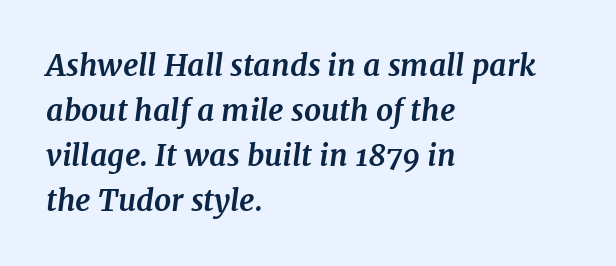
There's an unmistakable incline to the writing here. The strip under each line holds only bare page. Spacing verdict: proportional, widths tailored to each character. As a designer I'd log this as weight 700, bold.
